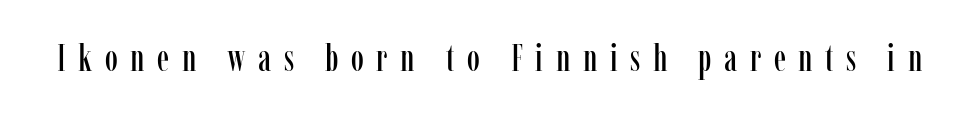
Q: Is the text italic (slanted)? A: No, it is upright.
Q: Is the typeface a serif or a sans-serif typeface? A: Serif.
Q: Is the text underlined? A: No.
Q: Is the spacing between letters normal or unusually wide? A: Unusually wide.
Q: Width (condensed, normal, or wide)? A: Condensed.
Q: Stroke contrast? A: Low.
Q: x-height? A: Medium.
Q: Monospaced? A: No.
